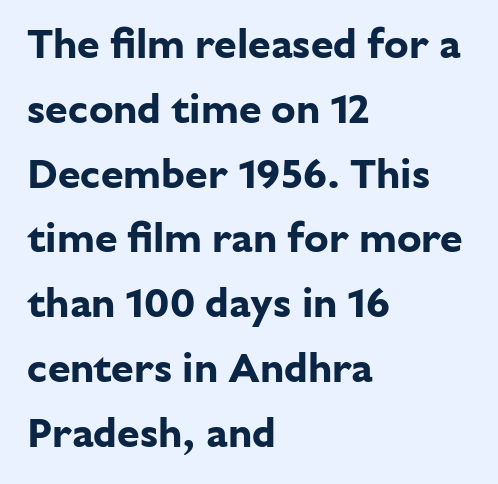
{"serif": "no", "italic": "no", "bold": "yes", "weight": "bold", "width": "normal", "stroke_contrast": "low", "x_height": "medium", "monospaced": "no", "underline": "no", "align": "left", "line_spacing": "normal", "line_spacing_ratio": 1.58, "letter_spacing": "normal", "letter_spacing_em": 0.0, "glyph_px": 41}
